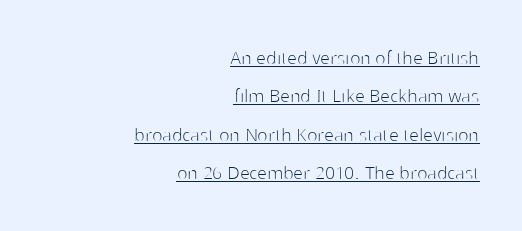
This sample carries an underscore along the baseline area. These lines stack with their right ends in a neat column. In terms of letterspacing, this is plain default setting. Every stem runs plumb, perpendicular to the baseline. A quiet, ordinary-to-light weight characterises the typeface.
